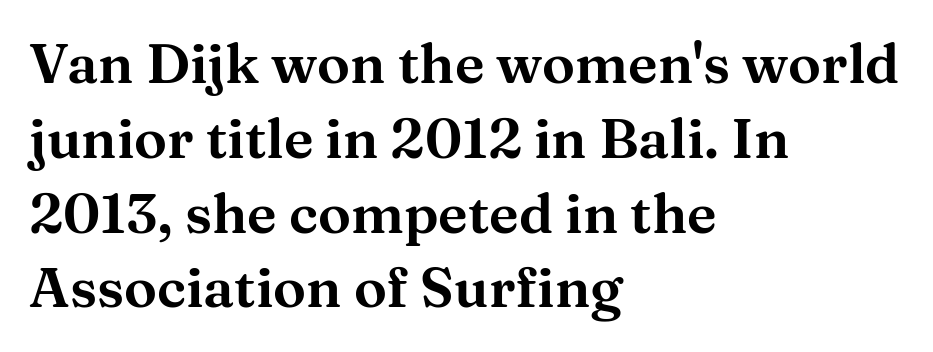
Q: Is the text italic (slanted)? A: No, it is upright.
Q: Is the typeface a serif or a sans-serif typeface? A: Serif.
Q: Is the text underlined? A: No.
Q: How is the paragraph aligned? A: Left-aligned.
Q: Is the spacing between letters normal or unusually wide? A: Normal.
Q: Is the spacing between lines tight, normal or loose? A: Normal.
Q: Width (condensed, normal, or wide)? A: Wide.
Q: Stroke contrast? A: Medium.
Q: x-height? A: Medium.
Q: Monospaced? A: No.
